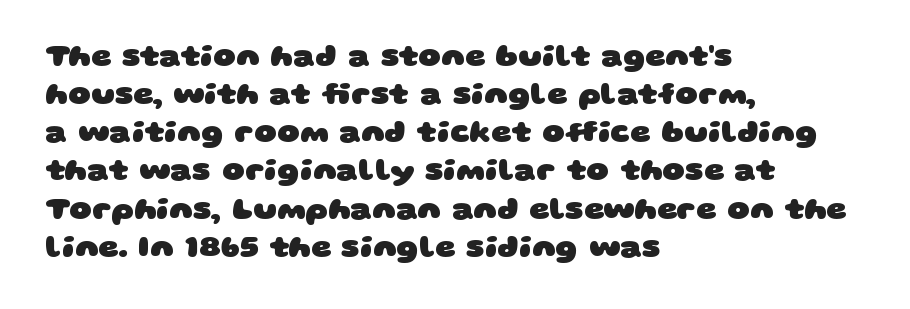
{"serif": "no", "bold": "yes", "weight": "heavy", "width": "wide", "stroke_contrast": "low", "x_height": "large", "monospaced": "no", "underline": "no", "align": "left", "line_spacing_ratio": 1.23, "letter_spacing": "normal", "letter_spacing_em": 0.0, "glyph_px": 31}
